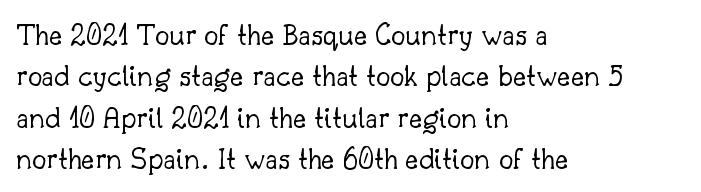
{"italic": "no", "bold": "no", "weight": "light", "width": "normal", "stroke_contrast": "low", "x_height": "small", "monospaced": "no", "underline": "no", "align": "left", "line_spacing": "normal", "line_spacing_ratio": 1.29, "letter_spacing": "normal", "letter_spacing_em": 0.0, "glyph_px": 32}
